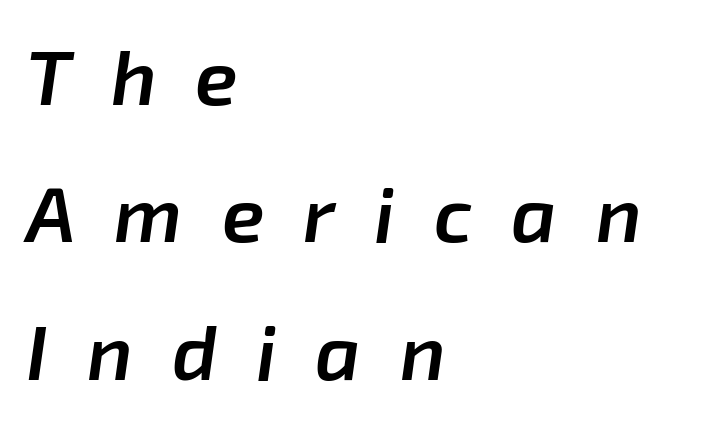
{"italic": "yes", "lean": "right", "slant_degrees": 8, "bold": "semi", "weight": "semibold", "width": "normal", "stroke_contrast": "low", "x_height": "medium", "monospaced": "no", "underline": "no", "align": "left", "line_spacing_ratio": 1.76, "letter_spacing": "wide", "letter_spacing_em": 0.5, "glyph_px": 78}
